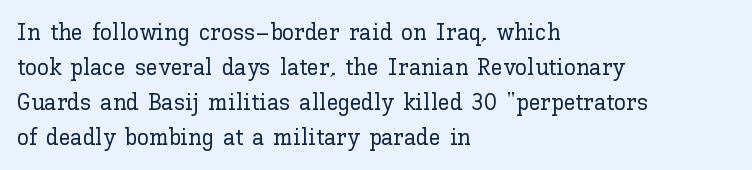
Q: Is the text italic (slanted)? A: No, it is upright.
Q: Is the text underlined? A: No.
Q: How is the paragraph aligned? A: Left-aligned.
Q: Is the spacing between letters normal or unusually wide? A: Normal.
Q: Is the spacing between lines tight, normal or loose? A: Normal.
